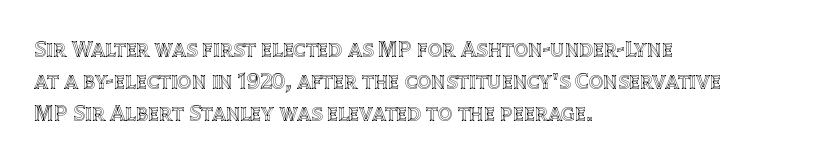
{"italic": "no", "underline": "no", "align": "left", "line_spacing": "normal", "line_spacing_ratio": 1.39, "letter_spacing": "normal", "letter_spacing_em": 0.0, "glyph_px": 23}
